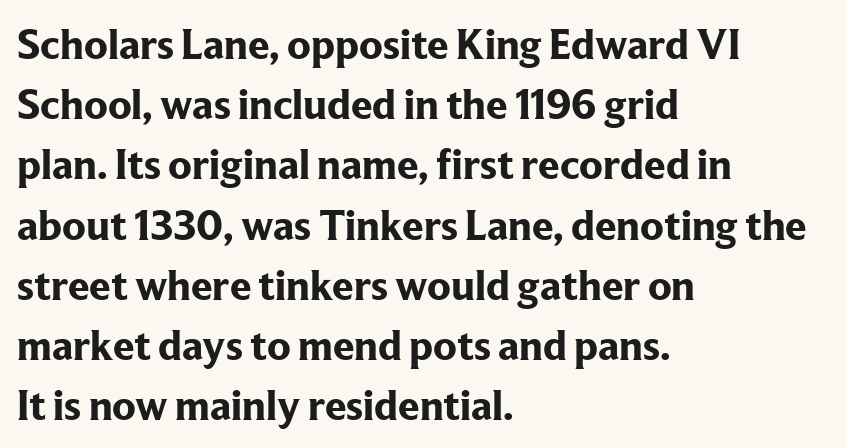
Q: Is the text bold? A: Yes.
Q: Is the text italic (slanted)? A: No, it is upright.
Q: Is the typeface a serif or a sans-serif typeface? A: Serif.
Q: Is the text underlined? A: No.
Q: How is the paragraph aligned? A: Left-aligned.
Q: Is the spacing between letters normal or unusually wide? A: Normal.
Q: Is the spacing between lines tight, normal or loose? A: Normal.
Q: Width (condensed, normal, or wide)? A: Normal.
Q: Stroke contrast? A: Low.
Q: x-height? A: Medium.
Q: Monospaced? A: No.
